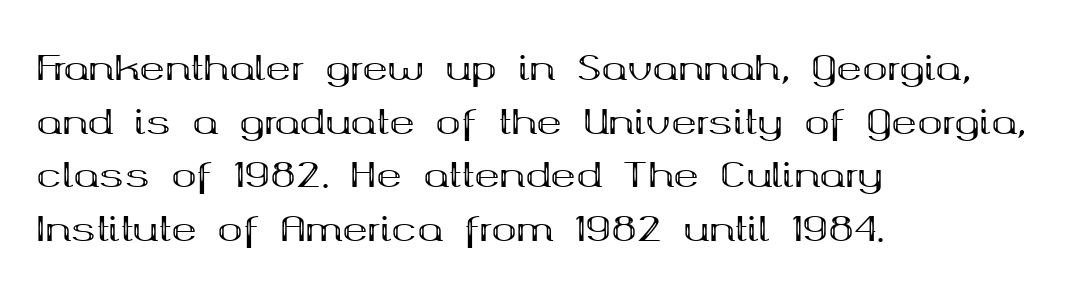
Unlike a clean sans, this face finishes its strokes with serifs. Casual observation: everything's shoved over to the left. Posture: upright roman. Students, this is bold: see how much ink each stroke carries. A typesetter would call this leading conventional body-copy spacing. Is this a fixed-width face? No — the glyphs have proportional, varying widths.
